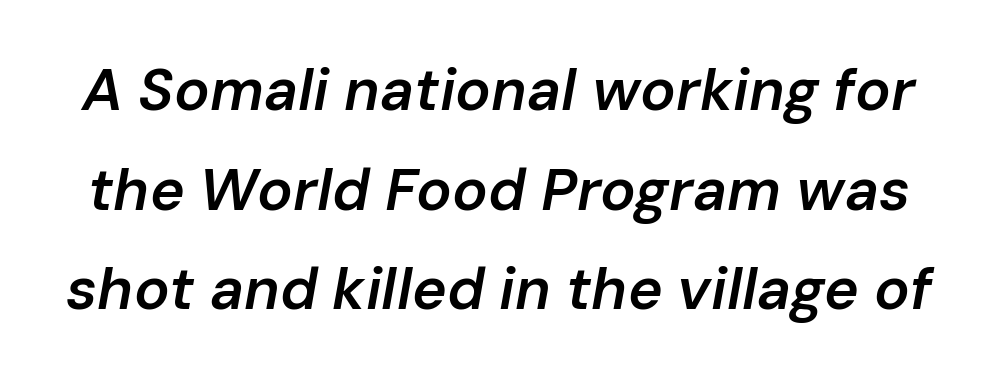
No word sits above an underline. The line-height multiplier appears to be the usual default. The passage shown leans; its letterforms are oblique. Spacing between characters is what you'd get straight out of the box. Do the characters align in a grid? No, the font is proportional. This is the in-between weight designers call semibold or demi.
